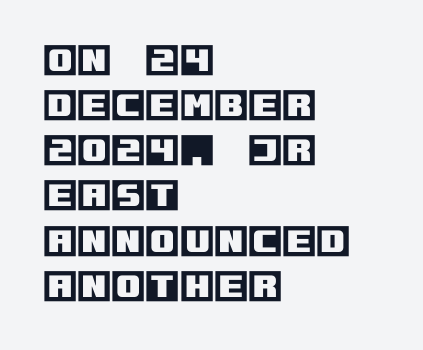
Q: Is the text italic (slanted)? A: No, it is upright.
Q: Is the text underlined? A: No.
Q: How is the paragraph aligned? A: Left-aligned.
Q: Is the spacing between letters normal or unusually wide? A: Normal.
Q: Is the spacing between lines tight, normal or loose? A: Normal.
Q: Width (condensed, normal, or wide)? A: Normal.
Q: x-height? A: Large.
